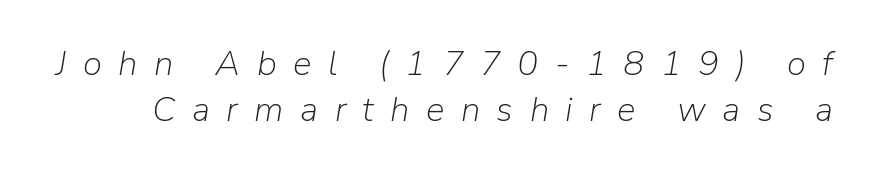
The image shows 35 px light type, italic (leaning right); set normal line spacing (1.31x), unusually wide letter spacing (+0.47 em), not underlined; low stroke contrast and a medium x-height.
